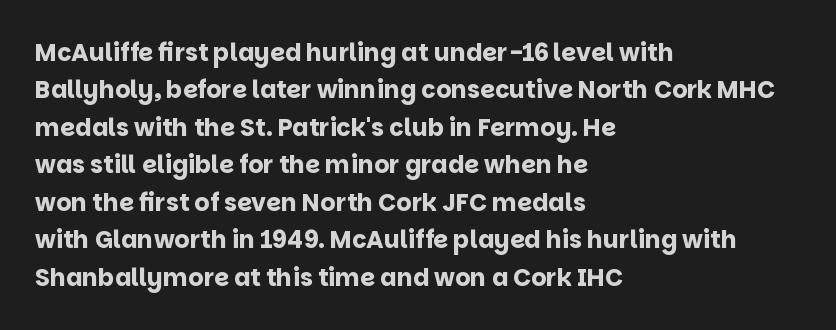
{"italic": "no", "bold": "yes", "underline": "no", "align": "left", "line_spacing": "normal", "line_spacing_ratio": 1.56, "letter_spacing": "normal", "letter_spacing_em": 0.0, "glyph_px": 24}
